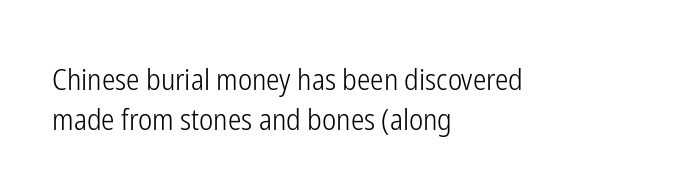
{"serif": "no", "italic": "no", "bold": "no", "weight": "light", "width": "condensed", "stroke_contrast": "low", "x_height": "medium", "monospaced": "no", "underline": "no", "align": "left", "line_spacing": "normal", "line_spacing_ratio": 1.32, "letter_spacing": "normal", "letter_spacing_em": 0.0, "glyph_px": 30}
